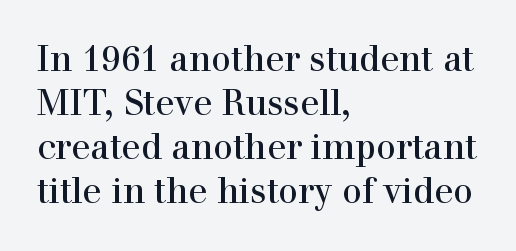
Q: Is the text italic (slanted)? A: No, it is upright.
Q: Is the typeface a serif or a sans-serif typeface? A: Serif.
Q: Is the text underlined? A: No.
Q: How is the paragraph aligned? A: Left-aligned.
Q: Is the spacing between letters normal or unusually wide? A: Normal.
Q: Is the spacing between lines tight, normal or loose? A: Normal.
Q: Width (condensed, normal, or wide)? A: Normal.
Q: x-height? A: Medium.
Q: Monospaced? A: No.
